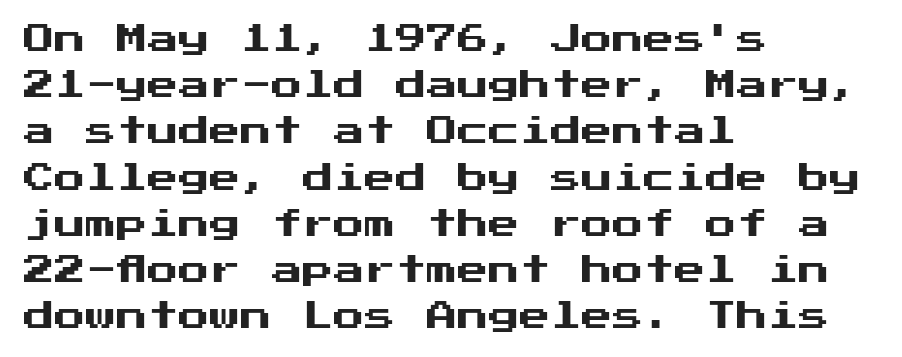
Q: Is the text italic (slanted)? A: No, it is upright.
Q: Is the typeface a serif or a sans-serif typeface? A: Sans-serif.
Q: Is the text underlined? A: No.
Q: How is the paragraph aligned? A: Left-aligned.
Q: Is the spacing between letters normal or unusually wide? A: Normal.
Q: Is the spacing between lines tight, normal or loose? A: Normal.
Q: Width (condensed, normal, or wide)? A: Normal.
Q: Stroke contrast? A: Medium.
Q: x-height? A: Medium.
